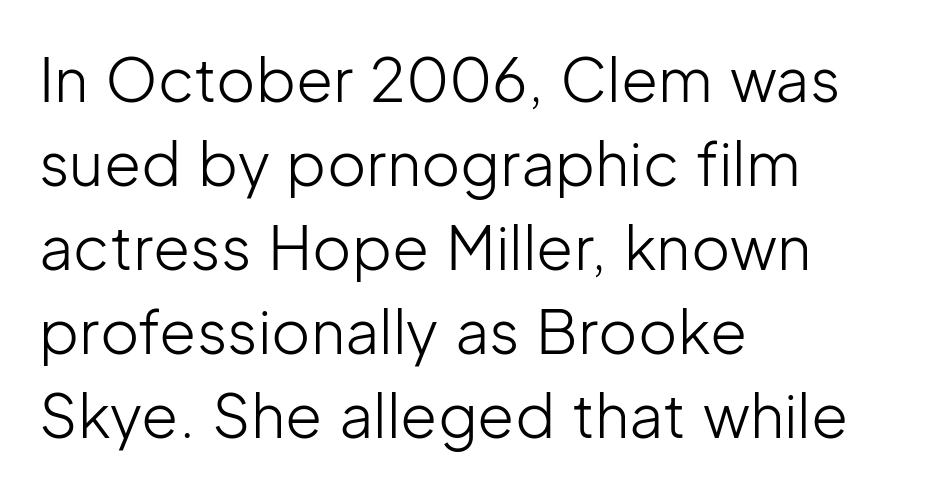
The typeface has the unassuming heft of standard copy or less. Students, note that the glyphs here touch the page at normal intervals. The glyphs are unaccompanied by any horizontal stroke below them. Nothing sits at the stroke ends, so this counts as sans-serif.
